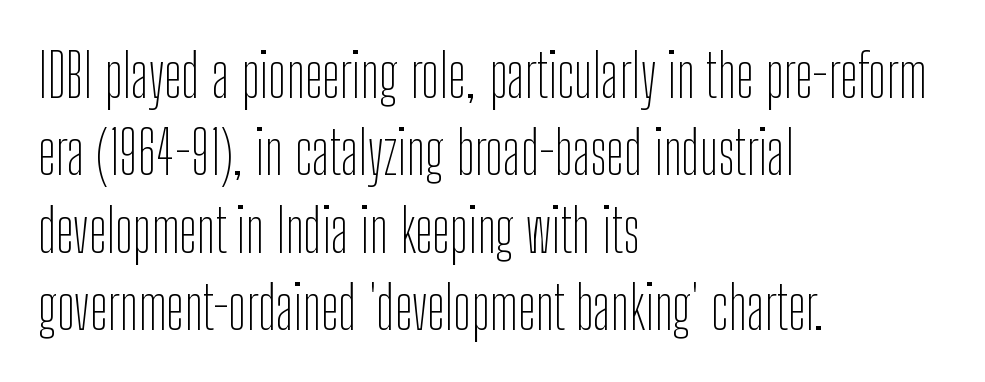
The image shows 60 px thin, condensed sans-serif type, upright; set left-aligned, normal line spacing (1.29x), normal letter spacing, not underlined; low stroke contrast and a medium x-height.
